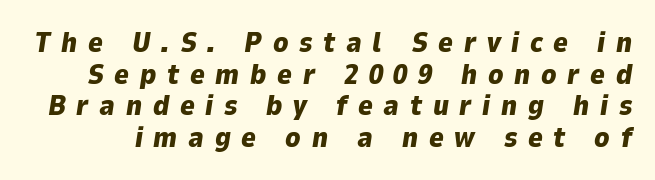
Note the varied advance widths — an 'i' is clearly narrower than an 'm'. The face used here has a pronounced slope to its letters. Tracking here is generous; glyphs stand well apart from one another. Descenders hang freely into open space. Vertically, the passage feels compressed, each row crowding the next.
